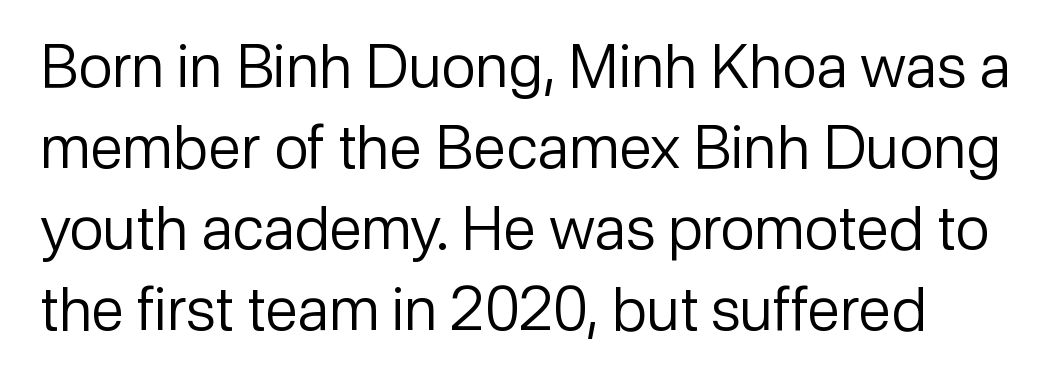
The font's upright variant was chosen for this text. This reads as an unemphasized weight, regular at the heaviest. Whoever set this chose a conventional vertical rhythm. These lines are rendered in a variable-pitch font. Lines of text with bare space underneath. The gaps between neighbouring characters are ordinary and unremarkable.
